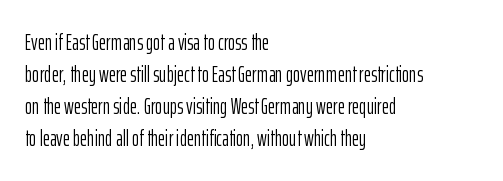
This sample uses an upright cut, with every glyph sitting square on the baseline. Check the space under the baseline: it is left empty. These lines are set flush left with a ragged right edge. Weight: not bold — regular or lighter.
